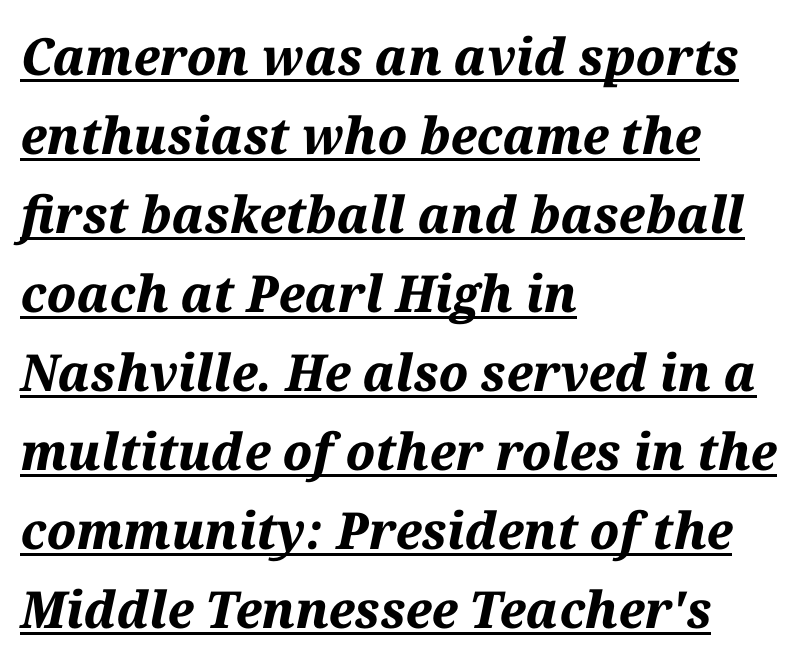
The image shows 51 px bold type, italic (leaning right); set left-aligned, normal line spacing (1.55x), normal letter spacing, underlined; medium stroke contrast and a medium x-height.
